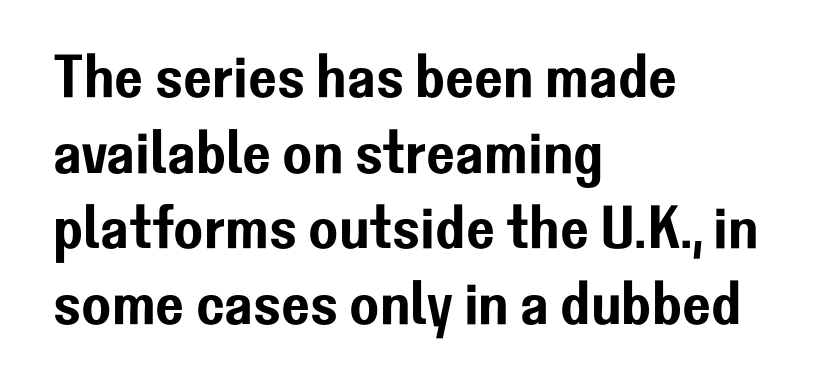
Q: Is the text italic (slanted)? A: No, it is upright.
Q: Is the typeface a serif or a sans-serif typeface? A: Sans-serif.
Q: Is the text underlined? A: No.
Q: How is the paragraph aligned? A: Left-aligned.
Q: Is the spacing between letters normal or unusually wide? A: Normal.
Q: Width (condensed, normal, or wide)? A: Normal.
Q: Stroke contrast? A: Low.
Q: x-height? A: Medium.
Q: Monospaced? A: No.
